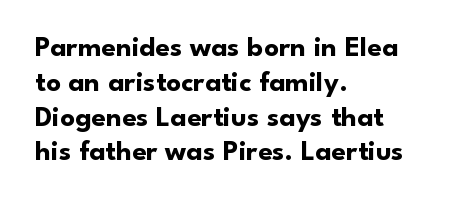
{"serif": "no", "italic": "no", "bold": "yes", "weight": "bold", "width": "normal", "stroke_contrast": "low", "x_height": "small", "monospaced": "no", "underline": "no", "align": "left", "line_spacing_ratio": 1.2, "letter_spacing": "normal", "letter_spacing_em": 0.0, "glyph_px": 29}
